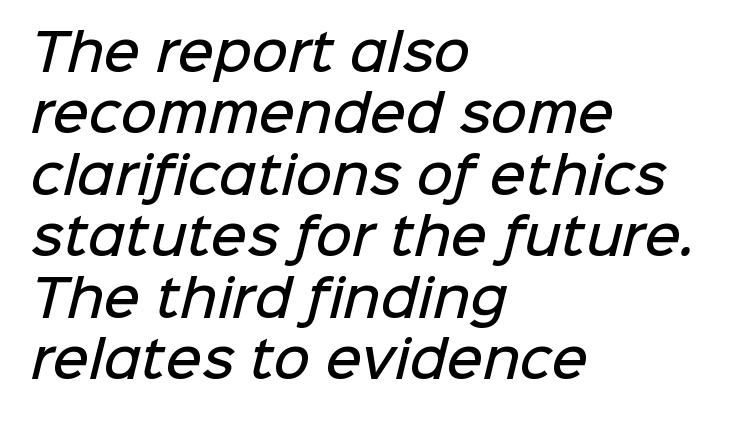
Between one letter and the next there's only the usual sliver of space. These lines are rendered in a variable-pitch font. Any mark beneath the type? The region is blank. A somewhat darkened texture: the type is semibold rather than bold. The characters display no serif detailing; their extremities are plain.
